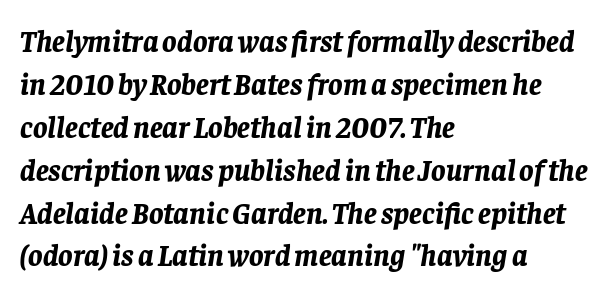
{"italic": "yes", "lean": "right", "slant_degrees": 8, "bold": "yes", "weight": "bold", "width": "normal", "stroke_contrast": "low", "x_height": "large", "monospaced": "no", "underline": "no", "align": "left", "line_spacing": "normal", "line_spacing_ratio": 1.43, "letter_spacing": "normal", "letter_spacing_em": 0.0, "glyph_px": 30}
